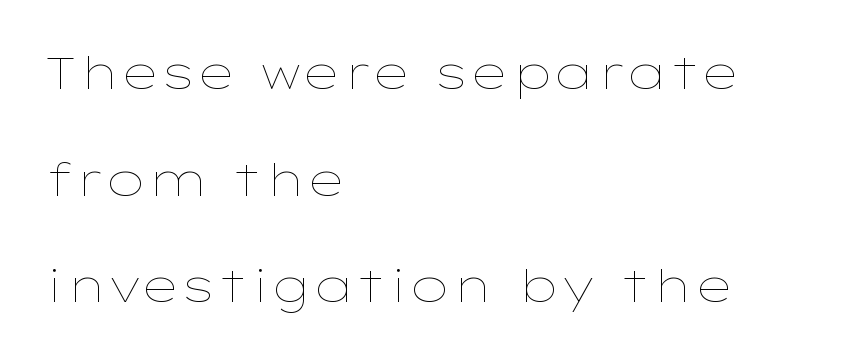
Interline gaps are noticeably wide in this sample. Tall strokes in this sample are plumb rather than angled. The face used here is proportionally spaced, like ordinary book or web type. Line starts are locked; line ends wander. On a weight scale, this lands at 450 or below. Does extra space separate the letters? No, they use regular spacing.
